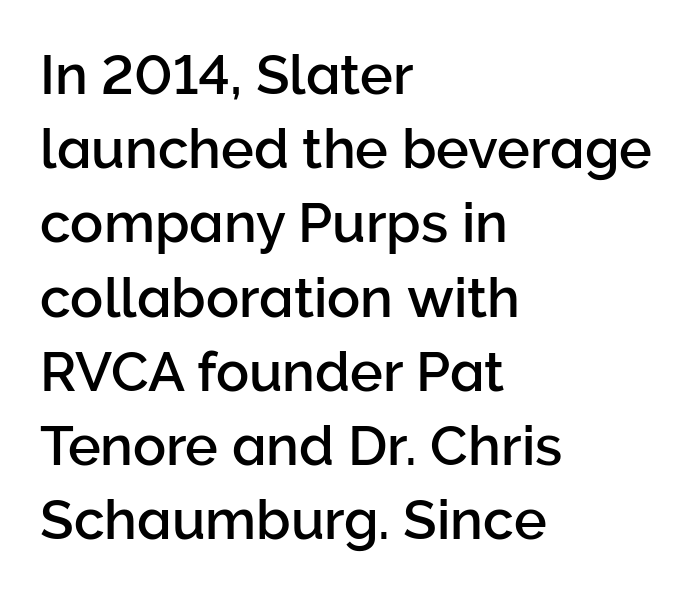
{"serif": "no", "italic": "no", "width": "normal", "stroke_contrast": "low", "x_height": "medium", "monospaced": "no", "underline": "no", "align": "left", "line_spacing": "normal", "line_spacing_ratio": 1.35, "letter_spacing": "normal", "letter_spacing_em": 0.0, "glyph_px": 55}
